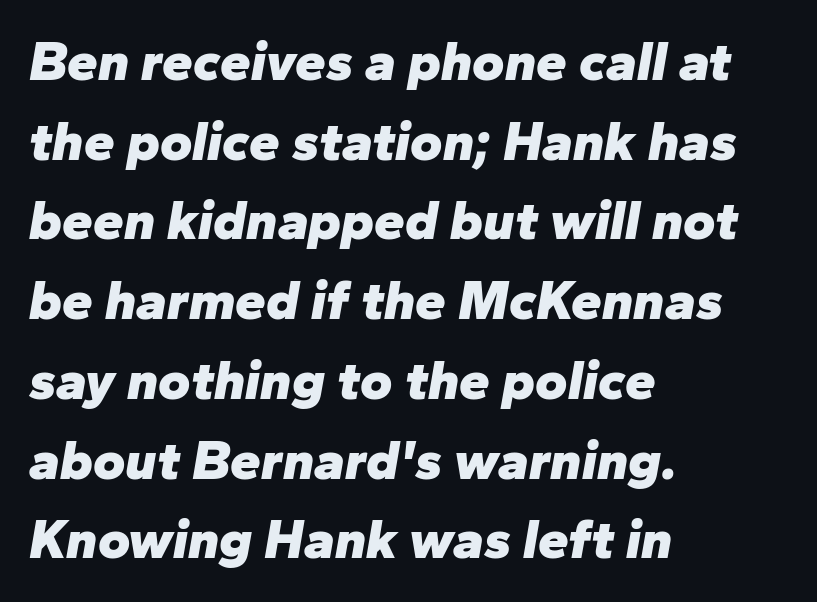
Q: Is the text bold? A: Yes.
Q: Is the text italic (slanted)? A: Yes, it leans right by about 10 degrees.
Q: Is the text underlined? A: No.
Q: How is the paragraph aligned? A: Left-aligned.
Q: Is the spacing between letters normal or unusually wide? A: Normal.
Q: Is the spacing between lines tight, normal or loose? A: Normal.
Q: Width (condensed, normal, or wide)? A: Normal.
Q: Stroke contrast? A: Low.
Q: x-height? A: Medium.
Q: Monospaced? A: No.
